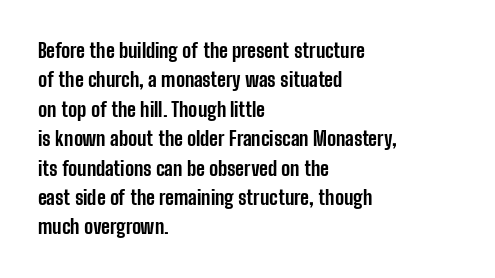
Emphasis by weight is at full strength: bold. The glyphs are unaccompanied by any horizontal stroke below them. Nothing unusual about the tracking: characters are spaced as the font intends. Do the letters lean? They stand straight. Every row of glyphs begins at an identical x-position on the left.
